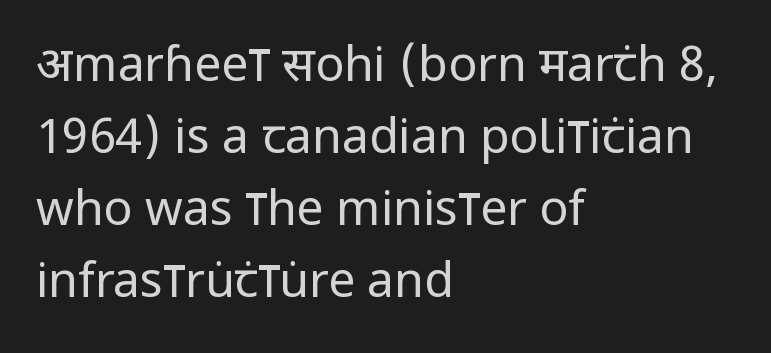
The typesetting does not lean heavy: it is not bold. The rendering uses natural spacing where letterforms have individual widths. Compared with typical body copy, the letter spacing here is the same. Vertical spacing — default. Posture: upright roman. Horizontal alignment here is leftward, the default for most running prose.
